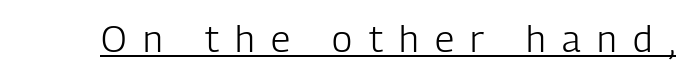
The image shows 37 px light, condensed sans-serif type, upright; set unusually wide letter spacing (+0.44 em), underlined; low stroke contrast and a medium x-height.
